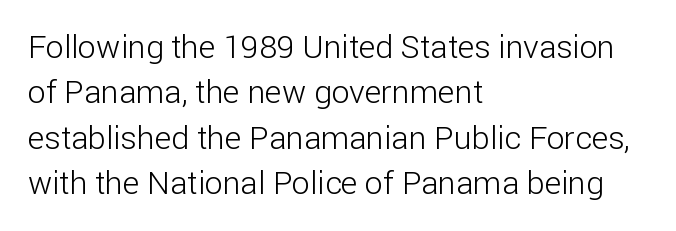
The image shows 32 px light sans-serif type, upright; set left-aligned, normal line spacing (1.42x), normal letter spacing, not underlined; low stroke contrast and a medium x-height.
